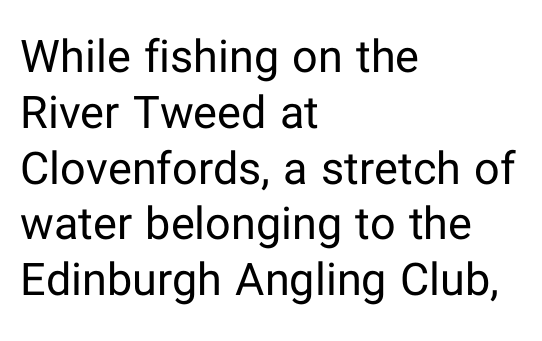
{"serif": "no", "italic": "no", "bold": "no", "weight": "regular", "width": "normal", "stroke_contrast": "low", "x_height": "medium", "monospaced": "no", "underline": "no", "align": "left", "line_spacing_ratio": 1.24, "letter_spacing": "normal", "letter_spacing_em": 0.0, "glyph_px": 45}
